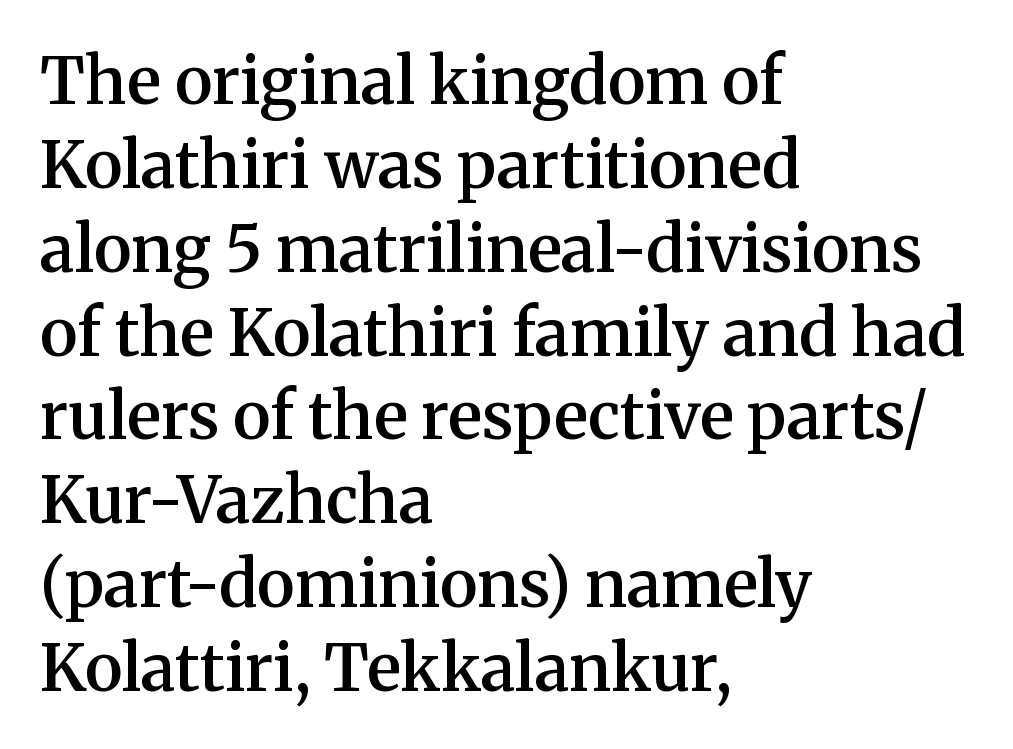
{"serif": "yes", "italic": "no", "bold": "semi", "weight": "semibold", "width": "normal", "stroke_contrast": "medium", "x_height": "medium", "monospaced": "no", "underline": "no", "align": "left", "line_spacing": "normal", "line_spacing_ratio": 1.29, "letter_spacing": "normal", "letter_spacing_em": 0.0, "glyph_px": 65}
